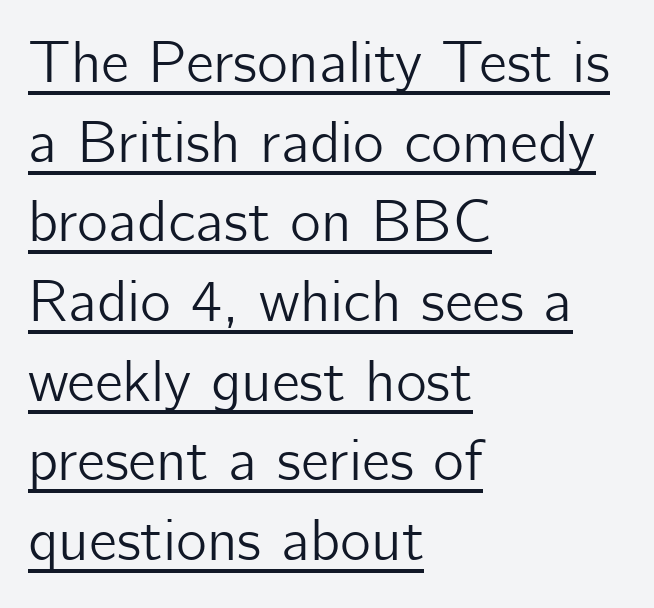
{"serif": "no", "italic": "no", "width": "normal", "stroke_contrast": "low", "x_height": "medium", "monospaced": "no", "underline": "yes", "align": "left", "line_spacing": "normal", "line_spacing_ratio": 1.35, "letter_spacing": "normal", "letter_spacing_em": 0.0, "glyph_px": 59}
